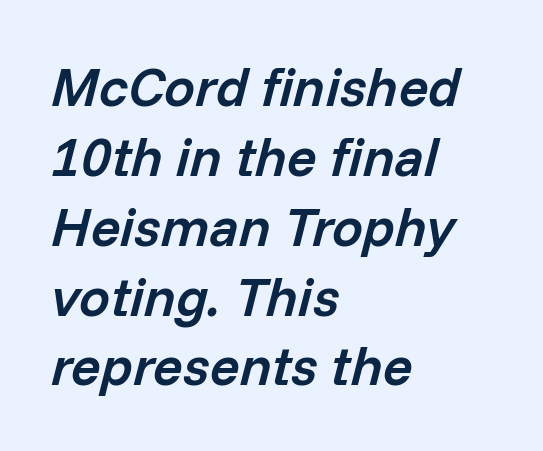
{"italic": "yes", "lean": "right", "slant_degrees": 14, "bold": "semi", "weight": "semibold", "width": "normal", "stroke_contrast": "low", "x_height": "medium", "monospaced": "no", "underline": "no", "align": "left", "line_spacing": "normal", "line_spacing_ratio": 1.27, "letter_spacing": "normal", "letter_spacing_em": 0.0, "glyph_px": 55}
